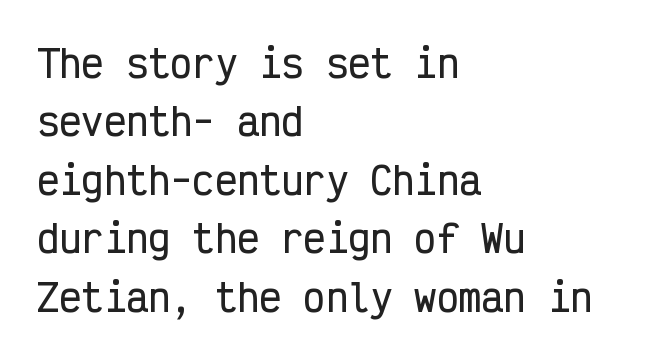
Line spacing here is normal. The lines are quadded left. Any mark beneath the type? The region is blank. Tall strokes in this sample are plumb rather than angled. The glyphs in this specimen are sans serif.
